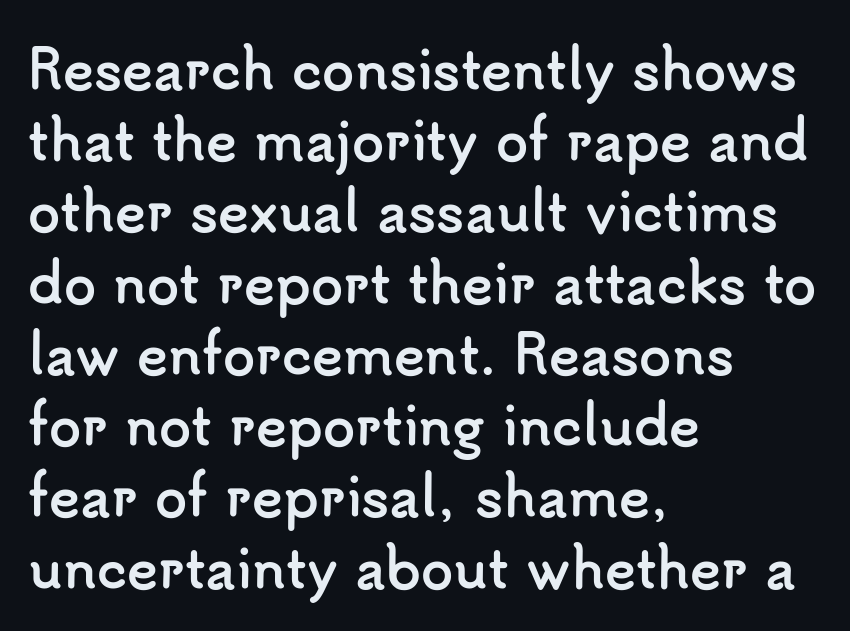
{"serif": "no", "italic": "no", "bold": "yes", "weight": "semibold", "width": "normal", "stroke_contrast": "low", "x_height": "small", "monospaced": "no", "underline": "no", "align": "left", "line_spacing": "normal", "line_spacing_ratio": 1.37, "letter_spacing": "normal", "letter_spacing_em": 0.0, "glyph_px": 52}
